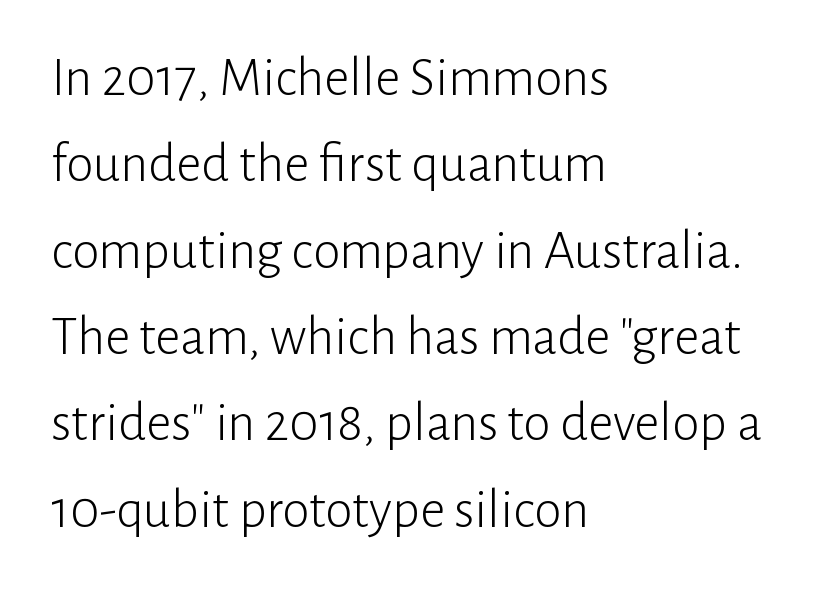
Q: Is the text bold? A: No.
Q: Is the text italic (slanted)? A: No, it is upright.
Q: Is the typeface a serif or a sans-serif typeface? A: Sans-serif.
Q: Is the text underlined? A: No.
Q: How is the paragraph aligned? A: Left-aligned.
Q: Is the spacing between letters normal or unusually wide? A: Normal.
Q: Is the spacing between lines tight, normal or loose? A: Normal.
Q: Width (condensed, normal, or wide)? A: Normal.
Q: Stroke contrast? A: Low.
Q: x-height? A: Medium.
Q: Monospaced? A: No.
